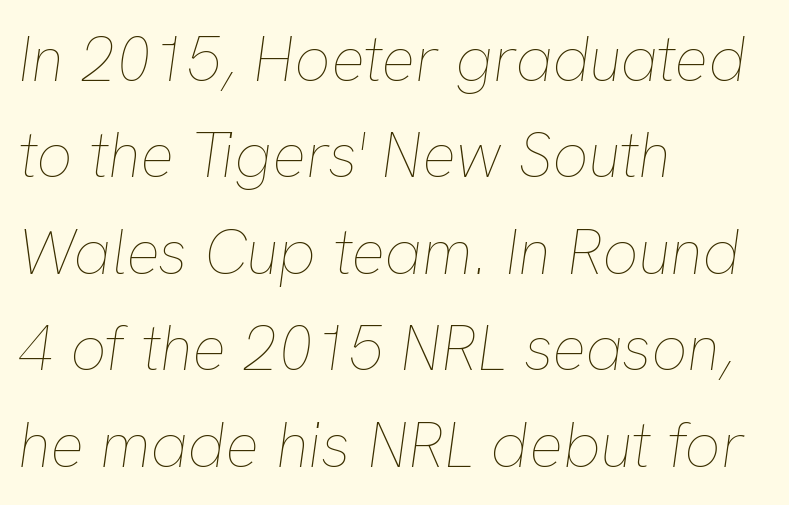
Decoration check: the copy has no underline. If you drew a ruler down the left edge, every line would touch it. The designer left line spacing at the default. Glyph-to-glyph distance matches everyday printed text. The typeface has the unassuming heft of standard copy or less.
